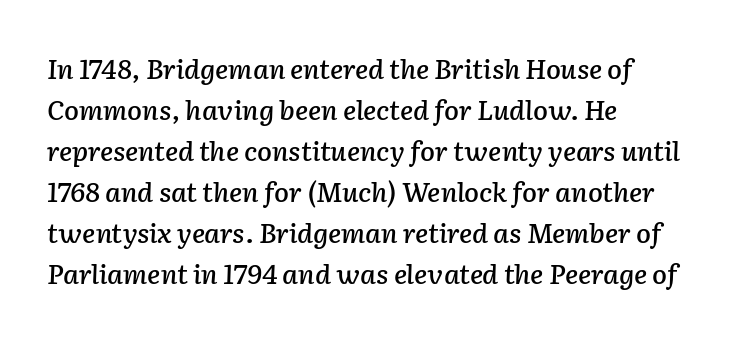
The image shows 27 px text type, italic (leaning right); set left-aligned, normal line spacing (1.52x), normal letter spacing, not underlined.
